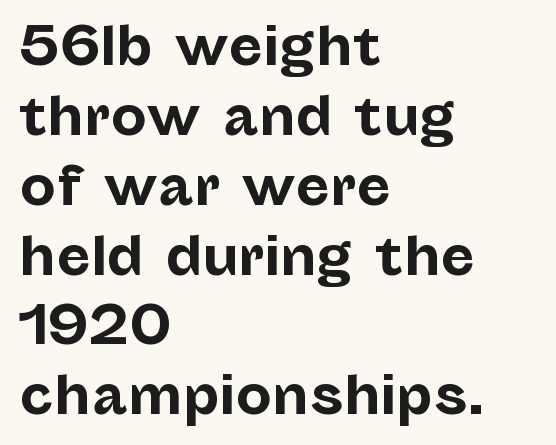
The image shows 51 px bold sans-serif type, upright; set left-aligned, normal line spacing (1.37x), normal letter spacing, not underlined; low stroke contrast and a medium x-height.
